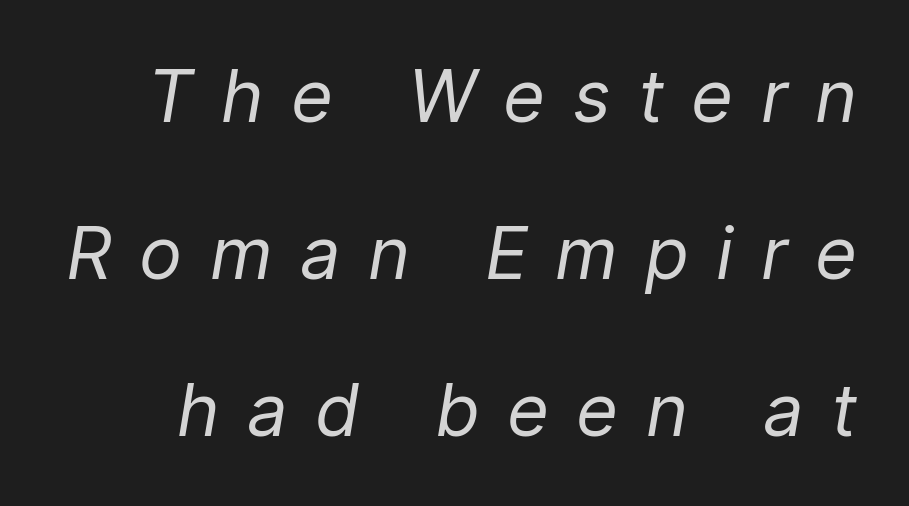
The image shows 72 px regular-weight type, italic (leaning right); set loose line spacing (2.18x), unusually wide letter spacing (+0.38 em), not underlined; low stroke contrast and a medium x-height.
